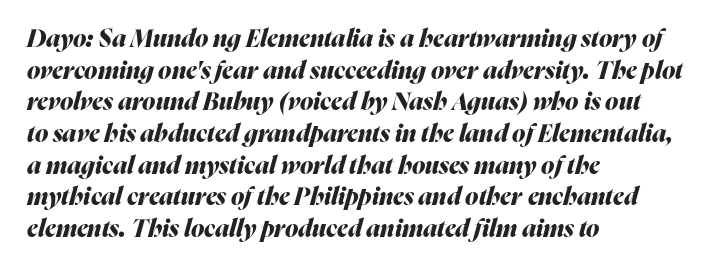
Q: Is the text bold? A: Yes.
Q: Is the text italic (slanted)? A: Yes, it leans right by about 16 degrees.
Q: Is the text underlined? A: No.
Q: How is the paragraph aligned? A: Left-aligned.
Q: Is the spacing between letters normal or unusually wide? A: Normal.
Q: Is the spacing between lines tight, normal or loose? A: Normal.
